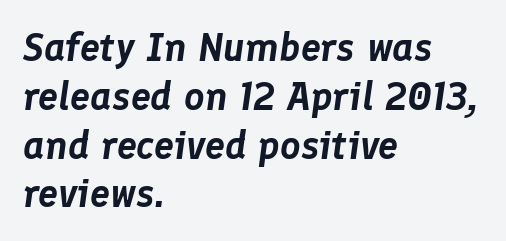
Tracking value appears to be zero — textbook default spacing. The compositor pushed each line to the left boundary. Observe the lean: these are italic letterforms. Is this a fixed-width face? No — the glyphs have proportional, varying widths.
